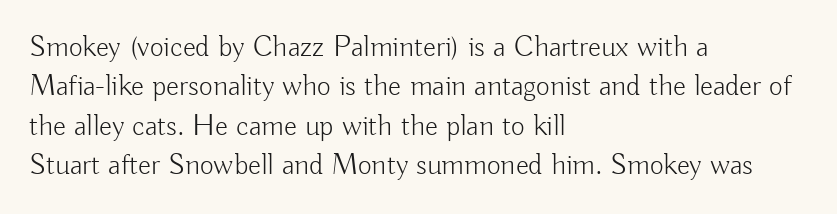
{"serif": "no", "italic": "no", "bold": "no", "weight": "light", "width": "normal", "stroke_contrast": "low", "x_height": "small", "monospaced": "no", "underline": "no", "align": "left", "line_spacing": "normal", "line_spacing_ratio": 1.31, "letter_spacing": "normal", "letter_spacing_em": 0.0, "glyph_px": 30}
